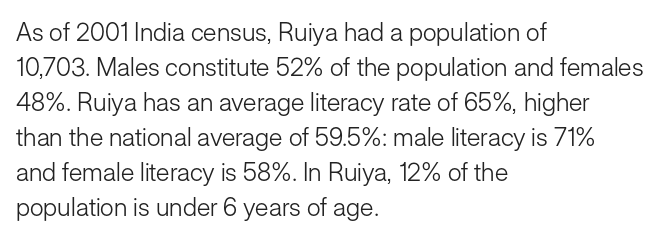
The image shows 25 px text type, upright; set left-aligned, normal line spacing (1.4x), normal letter spacing, not underlined.
